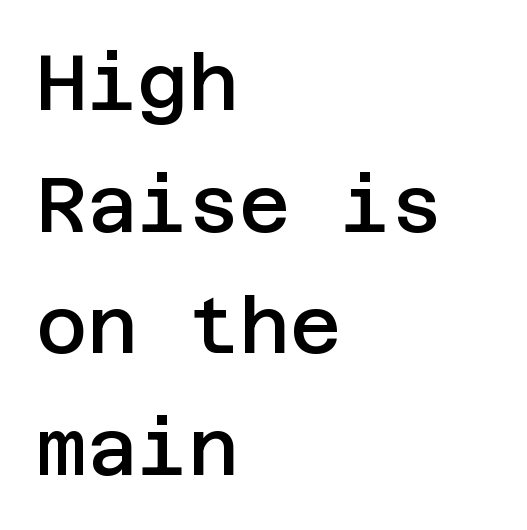
{"serif": "no", "italic": "no", "bold": "semi", "weight": "semibold", "width": "normal", "stroke_contrast": "low", "x_height": "large", "underline": "no", "align": "left", "line_spacing": "normal", "line_spacing_ratio": 1.56, "letter_spacing": "normal", "letter_spacing_em": 0.0, "glyph_px": 78}
